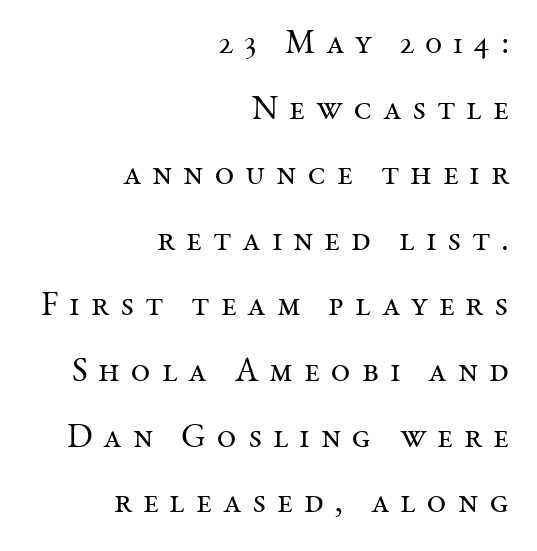
The image shows 34 px regular-weight serif type, upright; set right-aligned, loose line spacing (1.93x), unusually wide letter spacing (+0.31 em), not underlined; medium stroke contrast and a medium x-height.
